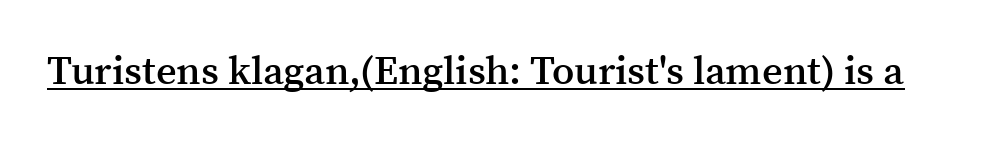
The image shows 40 px semibold serif type, upright; set normal letter spacing, underlined; medium stroke contrast and a medium x-height.
